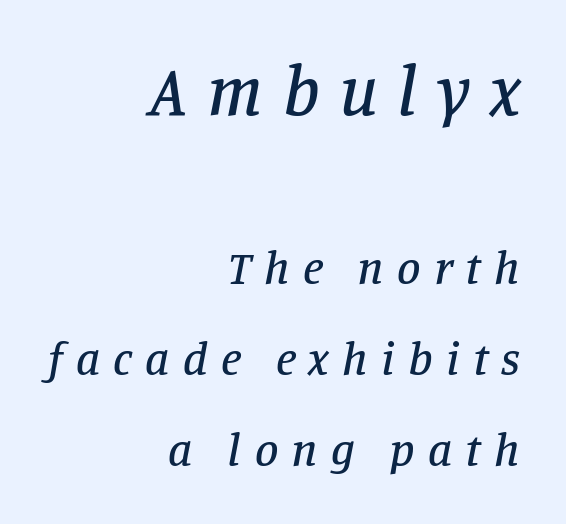
{"serif": "yes", "italic": "yes", "lean": "right", "slant_degrees": 11, "width": "normal", "stroke_contrast": "low", "x_height": "large", "monospaced": "no", "underline": "no", "align": "right", "line_spacing": "loose", "line_spacing_ratio": 1.93, "letter_spacing": "wide", "letter_spacing_em": 0.28, "larger_block": "first", "size_ratio": 1.49, "glyph_px": 70}
